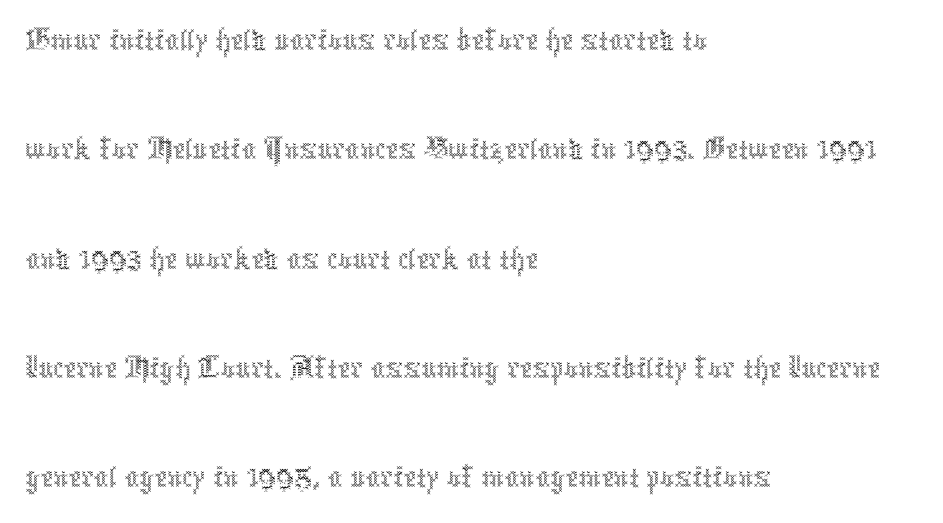
Quick note: not italic, upright. These lines are rendered in a variable-pitch font. Look at the tracking — it's just the regular setting, nothing added. Interline gaps are of average width in this sample. Weight class: somewhere from thin through regular.
